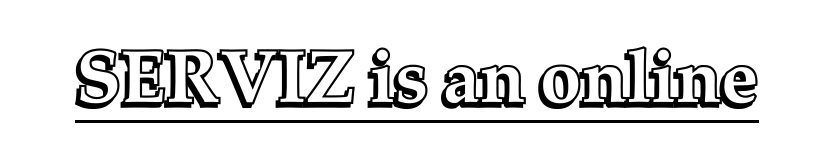
The image shows 74 px text type, upright; set normal letter spacing, underlined; a medium x-height.
